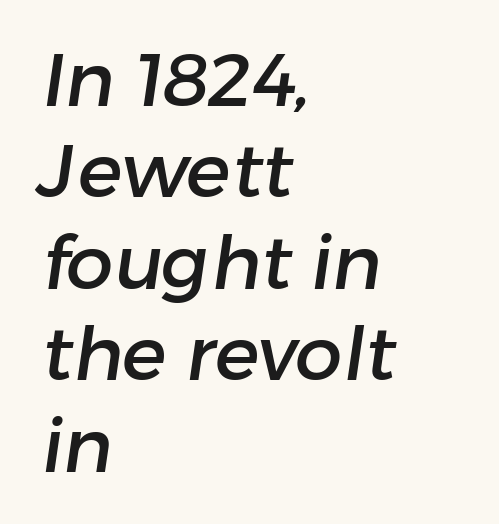
The image shows 75 px sans-serif type; set left-aligned, line spacing 1.22x, normal letter spacing, not underlined; low stroke contrast and a medium x-height.
